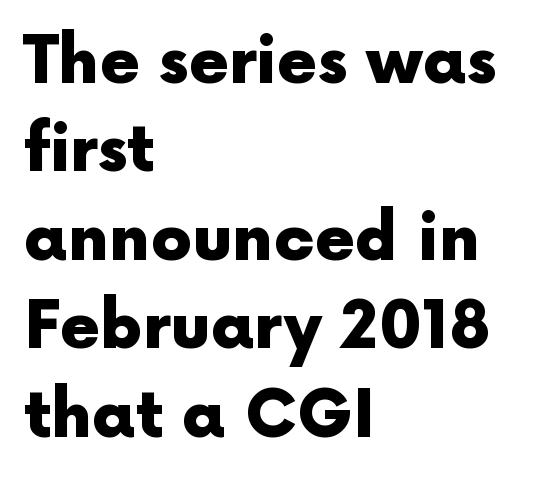
Note: no serifs on the glyphs. Every character sits straight up, as roman type does. On the weight axis this lands at bold, roughly 700. Descenders are the only things crossing below the line.
